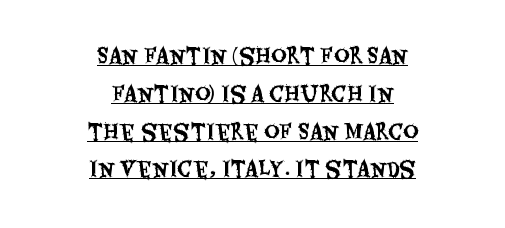
This rendering uses center alignment, leaving both contours irregular but symmetric. How are the letters spaced? Ordinarily, with no added tracking. Underlined type. The axis of the letterforms is exactly vertical.
